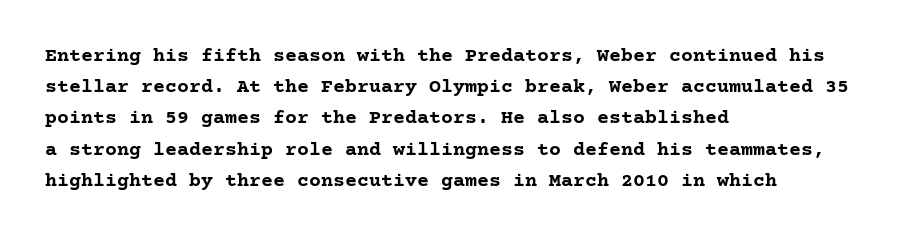
Beneath every word, the page is bare. The letterforms sit shoulder to shoulder at normal distance. The typesetter chose a ragged-right arrangement here. What weight is shown? A full bold with thick strokes.
